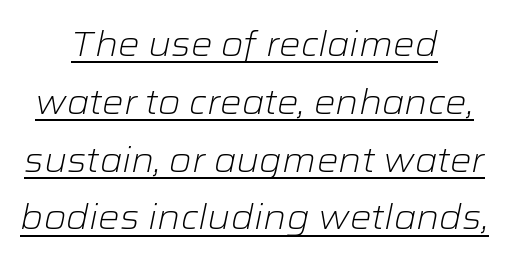
Q: Is the text bold? A: No.
Q: Is the text italic (slanted)? A: Yes, it leans right by about 12 degrees.
Q: Is the text underlined? A: Yes.
Q: How is the paragraph aligned? A: Centered.
Q: Is the spacing between letters normal or unusually wide? A: Normal.
Q: Is the spacing between lines tight, normal or loose? A: Normal.
Q: Width (condensed, normal, or wide)? A: Wide.
Q: Stroke contrast? A: Low.
Q: x-height? A: Medium.
Q: Monospaced? A: No.
